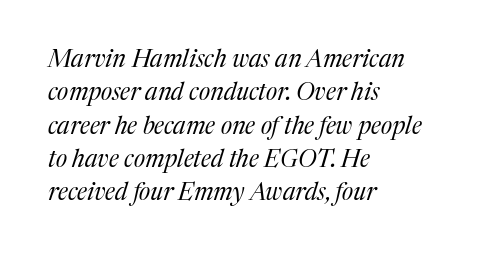
The rows are spaced the way most documents space them. Short note: letters normally spaced. The setting favours the left margin, as ordinary paragraphs usually do. Notice how the stems are inclined rather than vertical — that's the hallmark of italics. Bold? No — there's no thickening of the strokes. The baseline area is clear.
